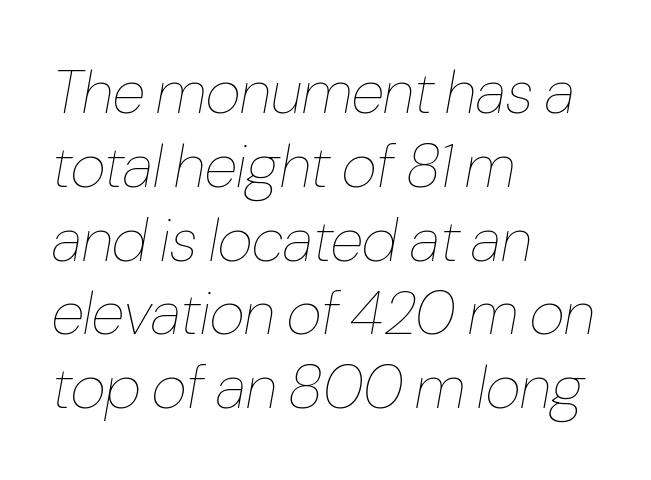
The ragged edge is on the right, which tells us the setting is flush left. The type is set solid horizontally, with unmodified tracking. The strokes are not fattened; the text isn't bold. Looking at the ascenders, they clearly lean. Only glyphs here, with clear space below each row. Is this a fixed-width face? No — the glyphs have proportional, varying widths.
